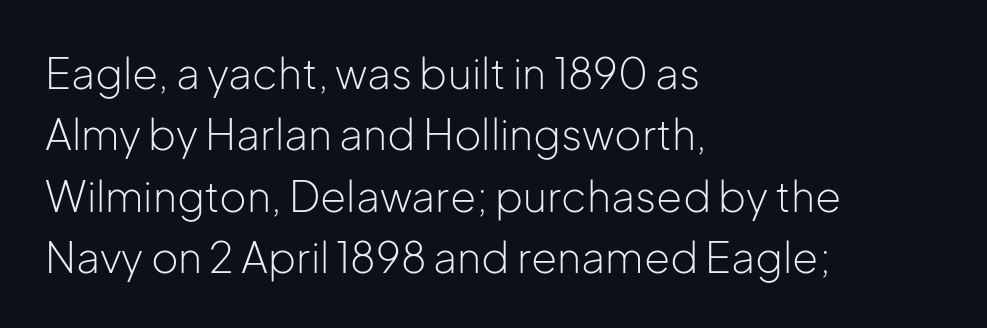
{"serif": "no", "italic": "no", "bold": "no", "weight": "light", "width": "normal", "stroke_contrast": "low", "x_height": "medium", "monospaced": "no", "underline": "no", "align": "left", "line_spacing": "normal", "line_spacing_ratio": 1.46, "letter_spacing": "normal", "letter_spacing_em": 0.0, "glyph_px": 42}
